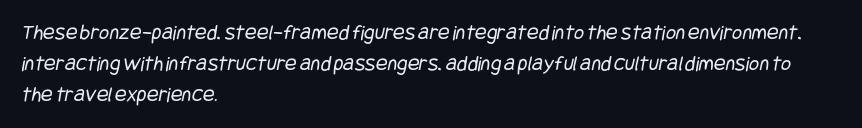
No word sits above an underline. Words appear dense and cohesive because spacing is normal. The ragged edge is on the right, which tells us the setting is flush left. If you measured baseline to baseline, you'd find a middling distance.
